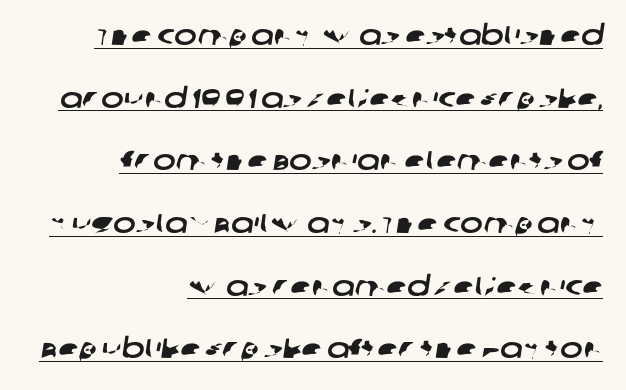
Q: Is the text underlined? A: Yes.
Q: How is the paragraph aligned? A: Right-aligned.
Q: Is the spacing between letters normal or unusually wide? A: Normal.
Q: Is the spacing between lines tight, normal or loose? A: Loose.
